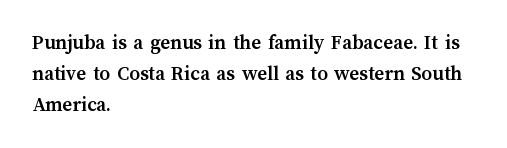
Posture: vertical. A classic flush-left, rag-right setting is used for this passage. Horizontal bands of white between lines are of average thickness. Each word holds together tightly as a unit, with standard inter-letter gaps. The font is running at its bold setting.
